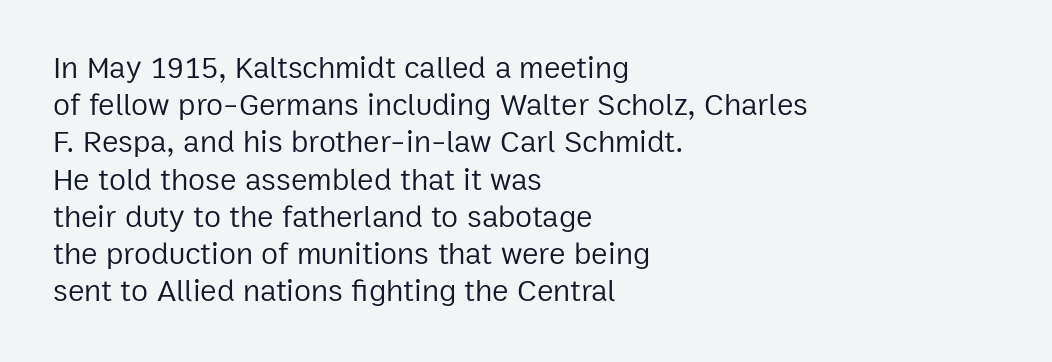
Q: Is the text bold? A: No.
Q: Is the text italic (slanted)? A: No, it is upright.
Q: Is the typeface a serif or a sans-serif typeface? A: Sans-serif.
Q: Is the text underlined? A: No.
Q: How is the paragraph aligned? A: Left-aligned.
Q: Is the spacing between letters normal or unusually wide? A: Normal.
Q: Width (condensed, normal, or wide)? A: Normal.
Q: Stroke contrast? A: Low.
Q: x-height? A: Medium.
Q: Monospaced? A: No.
